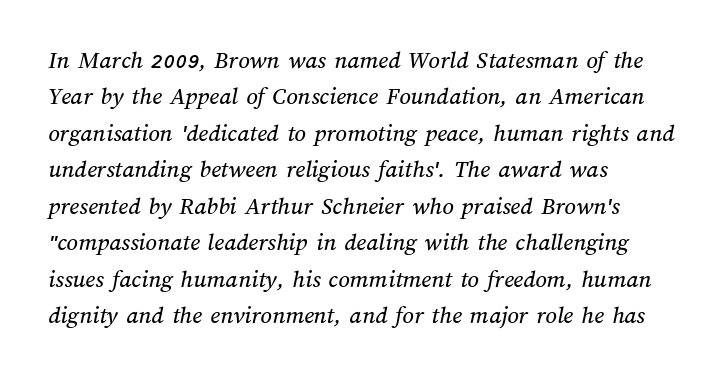
Q: Is the text underlined? A: No.
Q: How is the paragraph aligned? A: Left-aligned.
Q: Is the spacing between letters normal or unusually wide? A: Normal.
Q: Is the spacing between lines tight, normal or loose? A: Normal.
